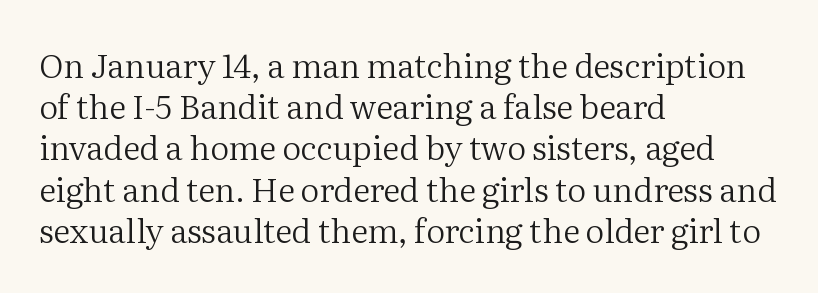
The lines in this sample share a left origin and differ only in where they stop. Type style note: has serifs. A typesetter would call this leading conventional body-copy spacing. The passage shown has conventional tracking throughout. Underline: absent. This sample has the flowing, uneven cadence of proportional lettering.
